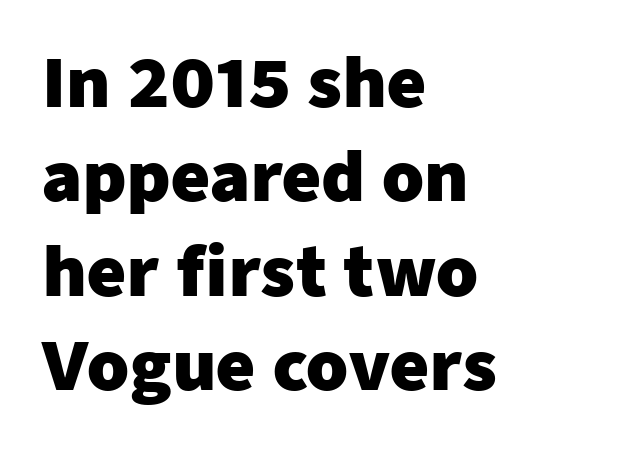
The image shows 67 px heavy sans-serif type, upright; set left-aligned, normal line spacing (1.41x), normal letter spacing, not underlined; low stroke contrast and a medium x-height.
